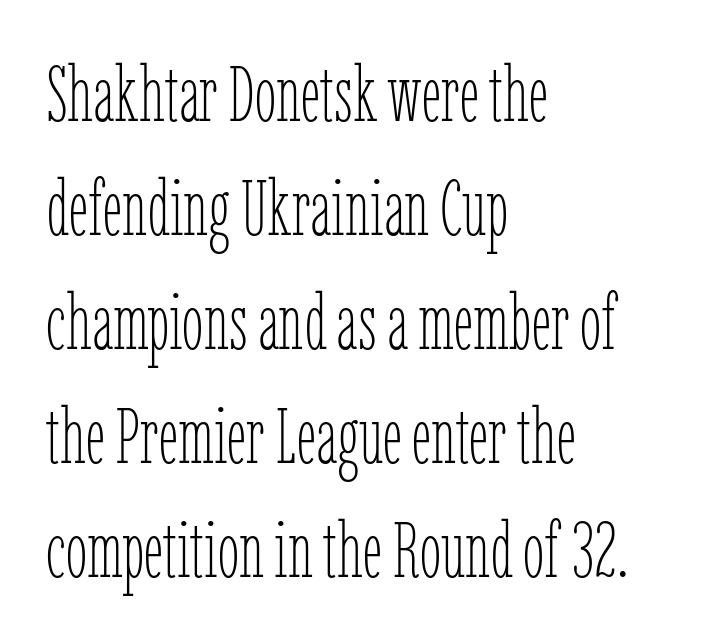
Q: Is the text bold? A: No.
Q: Is the text italic (slanted)? A: No, it is upright.
Q: Is the text underlined? A: No.
Q: How is the paragraph aligned? A: Left-aligned.
Q: Is the spacing between letters normal or unusually wide? A: Normal.
Q: Is the spacing between lines tight, normal or loose? A: Normal.
Q: Width (condensed, normal, or wide)? A: Condensed.
Q: Stroke contrast? A: Low.
Q: x-height? A: Medium.
Q: Monospaced? A: No.
